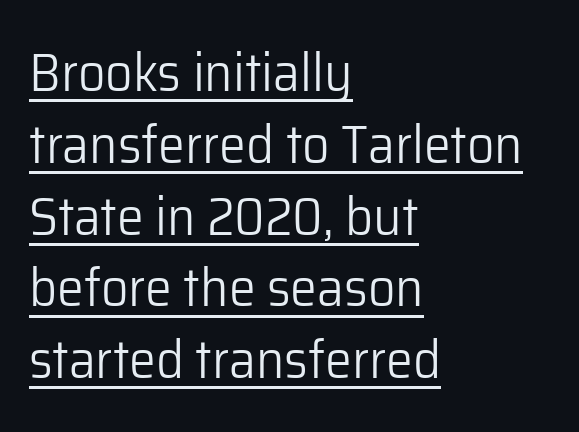
This sample has the flowing, uneven cadence of proportional lettering. A rule runs beneath these lines of type. The passage shown is not bold in any degree. Regarding leading, the lines here are spaced in the standard way. Note: no serifs on the glyphs.
